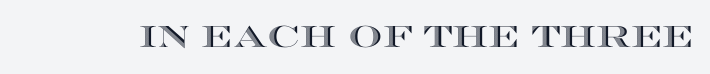
The image shows 30 px wide type, upright; set normal letter spacing, not underlined; a large x-height.
